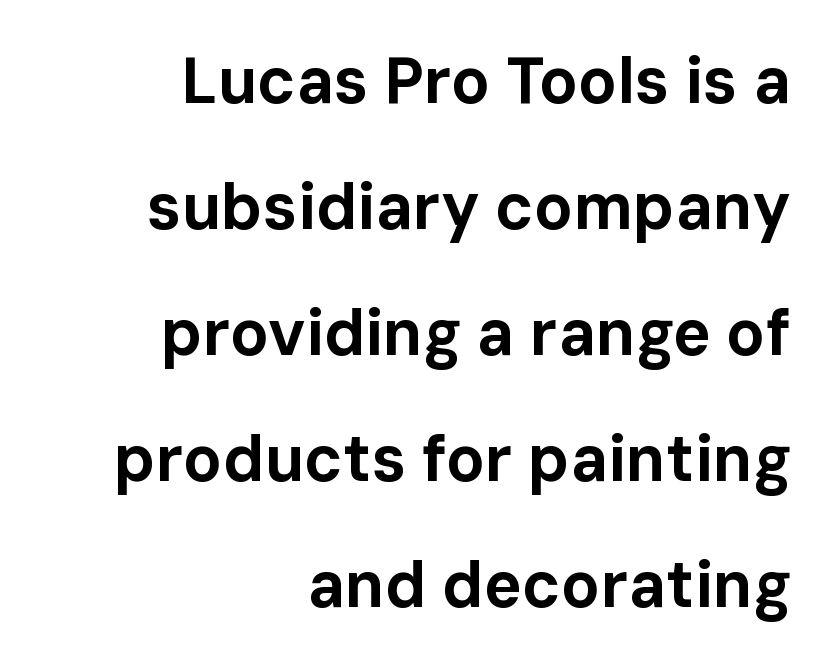
Q: Is the text bold? A: Yes.
Q: Is the text italic (slanted)? A: No, it is upright.
Q: Is the typeface a serif or a sans-serif typeface? A: Sans-serif.
Q: Is the text underlined? A: No.
Q: How is the paragraph aligned? A: Right-aligned.
Q: Is the spacing between letters normal or unusually wide? A: Normal.
Q: Is the spacing between lines tight, normal or loose? A: Loose.
Q: Width (condensed, normal, or wide)? A: Normal.
Q: Stroke contrast? A: Low.
Q: x-height? A: Medium.
Q: Monospaced? A: No.
